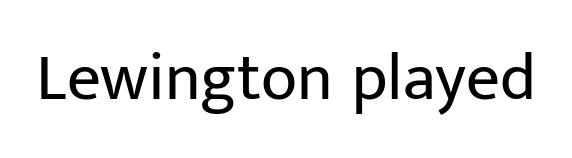
{"serif": "no", "italic": "no", "bold": "no", "weight": "regular", "width": "normal", "stroke_contrast": "low", "x_height": "medium", "monospaced": "no", "underline": "no", "letter_spacing": "normal", "letter_spacing_em": 0.0, "glyph_px": 67}
